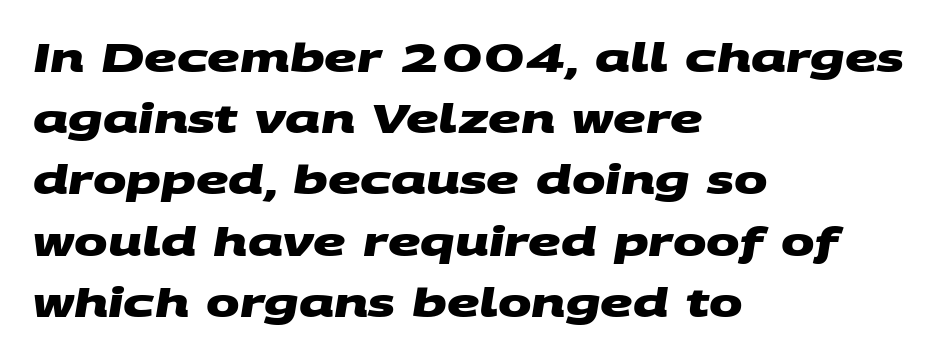
Q: Is the text bold? A: Yes.
Q: Is the typeface a serif or a sans-serif typeface? A: Sans-serif.
Q: Is the text underlined? A: No.
Q: How is the paragraph aligned? A: Left-aligned.
Q: Is the spacing between letters normal or unusually wide? A: Normal.
Q: Is the spacing between lines tight, normal or loose? A: Normal.
Q: Width (condensed, normal, or wide)? A: Wide.
Q: Stroke contrast? A: Medium.
Q: x-height? A: Large.
Q: Monospaced? A: No.
